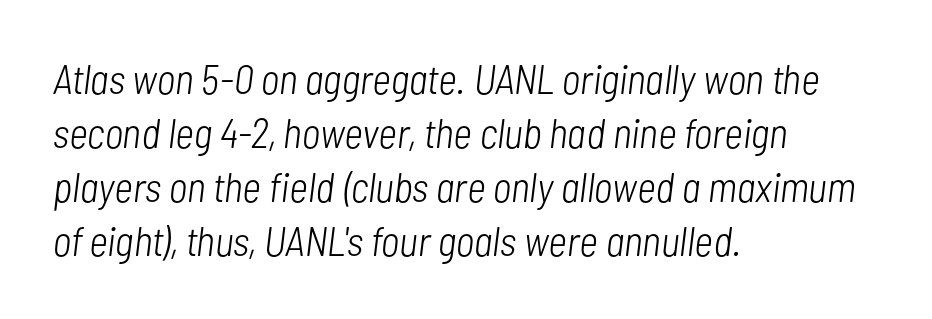
Stroke mass is kept to a normal reading level or below. Leftover space on each line is placed entirely after the last word. The rendering keeps characters at their native spacing. There's an unmistakable incline to the writing here. Underline: absent. The face used here is proportionally spaced, like ordinary book or web type.
